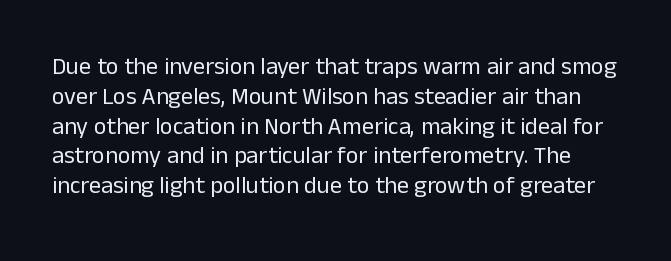
Q: Is the text bold? A: No.
Q: Is the text italic (slanted)? A: No, it is upright.
Q: Is the text underlined? A: No.
Q: Is the spacing between letters normal or unusually wide? A: Normal.
